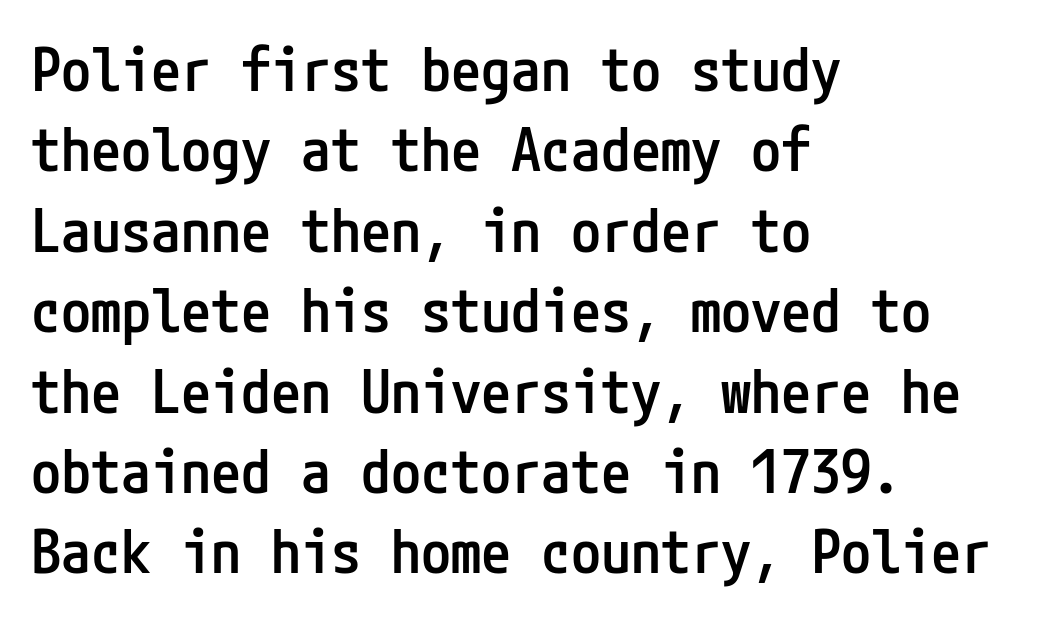
Q: Is the text bold? A: Semi-bold.
Q: Is the text italic (slanted)? A: No, it is upright.
Q: Is the typeface a serif or a sans-serif typeface? A: Sans-serif.
Q: Is the text underlined? A: No.
Q: How is the paragraph aligned? A: Left-aligned.
Q: Is the spacing between letters normal or unusually wide? A: Normal.
Q: Is the spacing between lines tight, normal or loose? A: Normal.
Q: Width (condensed, normal, or wide)? A: Condensed.
Q: Stroke contrast? A: Low.
Q: x-height? A: Medium.
